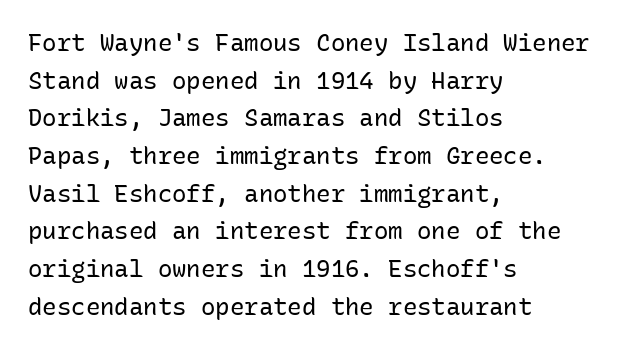
Q: Is the text bold? A: No.
Q: Is the text italic (slanted)? A: No, it is upright.
Q: Is the text underlined? A: No.
Q: How is the paragraph aligned? A: Left-aligned.
Q: Is the spacing between letters normal or unusually wide? A: Normal.
Q: Is the spacing between lines tight, normal or loose? A: Normal.
